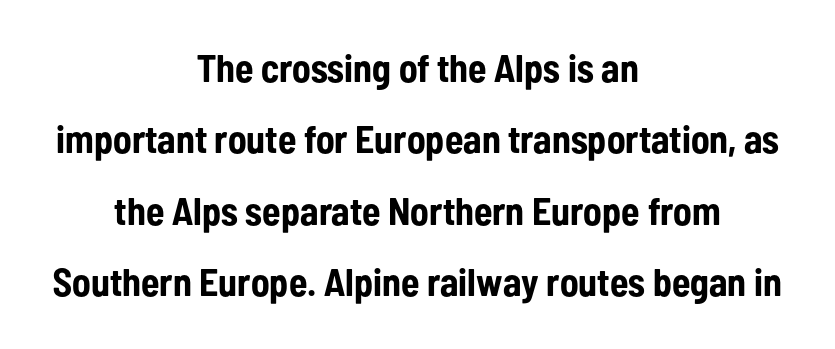
Unlike a traditional serif, this face leaves its strokes unadorned. Tall strokes in this sample are plumb rather than angled. Compared with typical body copy, the letter spacing here is the same. The font is running at its bold setting. Every row of glyphs is offset so its center matches the block's center.
